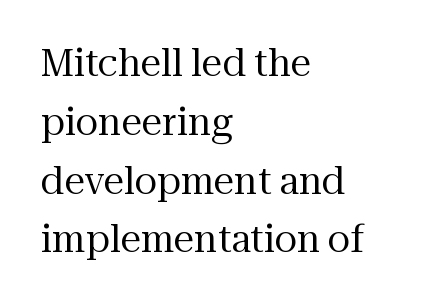
A serif font was chosen for this passage. Summary of weight: not heavy and not bold. Think of a printed novel: that variable character pitch is what you see here. The horizontal fit of the characters is conventional and even. Honestly, there is no underline to notice here at all. Horizontal bands of white between lines are of average thickness.
